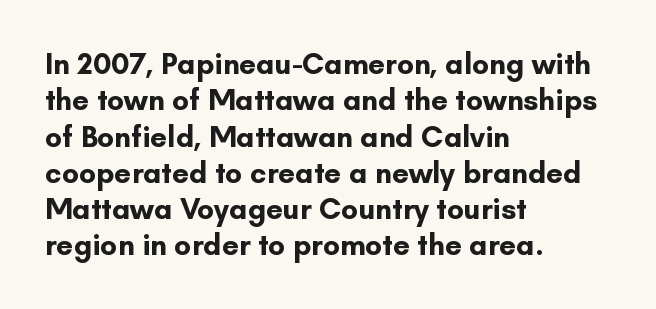
Casual observation: everything's shoved over to the left. Caption: standard tracking, unaltered. The typesetting leans heavy: a genuine bold. Posture: straight, roman, zero tilt.
